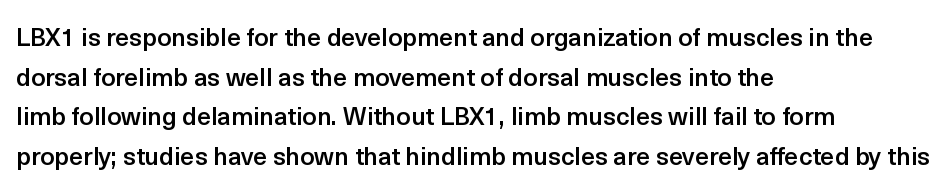
A bare baseline throughout the passage. Letter spacing: default. It's the straight-up-and-down kind of type. A somewhat darkened texture: the type is semibold rather than bold. Interline gaps are of average width in this sample. Compared with a centered layout, this one pins lines to the left instead.
